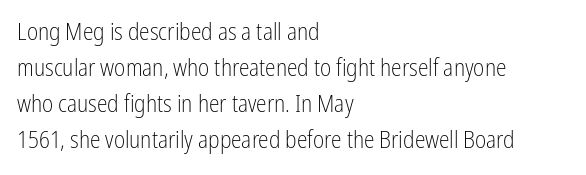
The image shows 24 px text type, upright; set left-aligned, normal line spacing (1.5x), normal letter spacing, not underlined.
